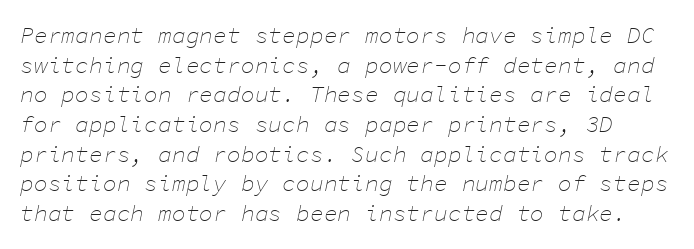
Beneath every word, the page is bare. Tracking here is standard; glyphs follow each other at the usual distance. The strokes carry an ordinary text weight at most. Slanted lettering throughout. Leading: standard.
